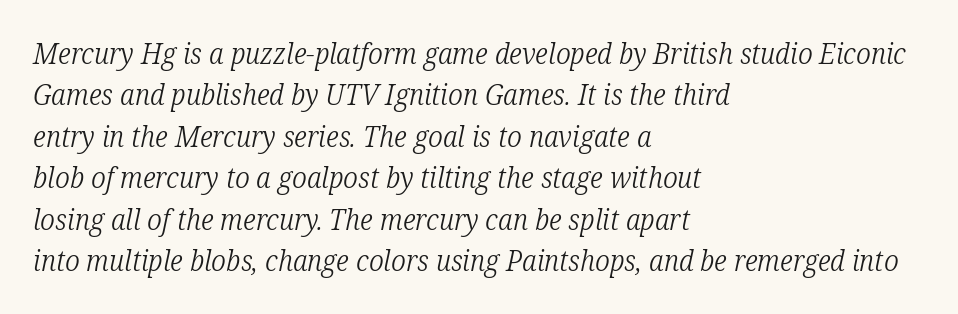
The image shows 29 px light, condensed serif type, italic (leaning right); set left-aligned, normal line spacing (1.43x), normal letter spacing, not underlined; low stroke contrast and a medium x-height.
